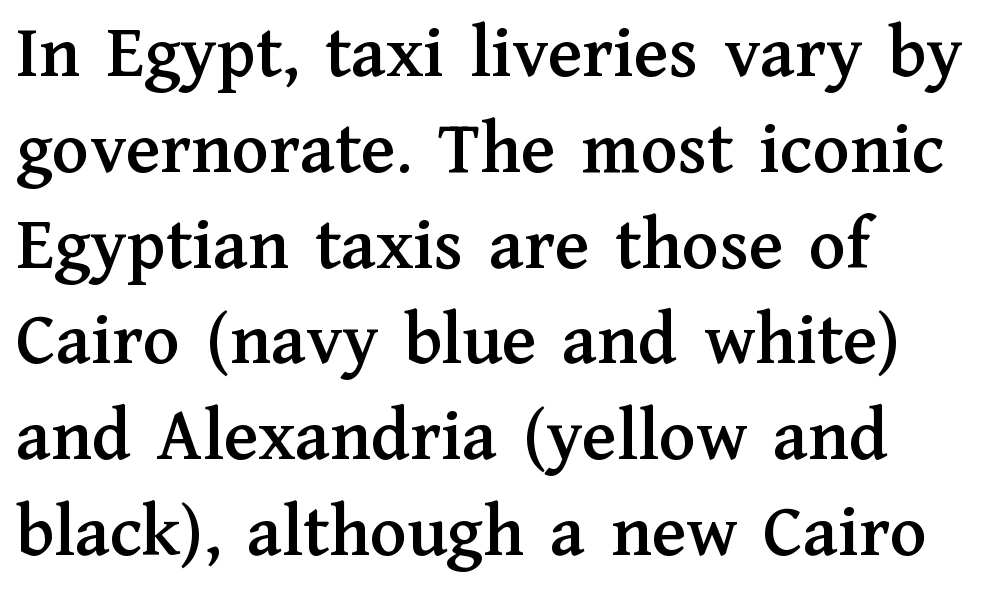
Line beginnings align vertically; line endings do not. A roman cut, with each character standing at attention. These lines are composed in type with serifs. Notice how descenders clear the ascenders below comfortably — that's standard leading.
